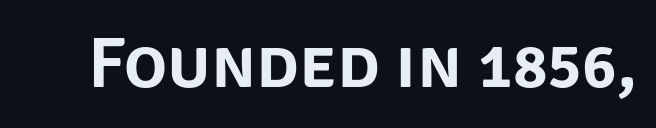
{"serif": "no", "italic": "no", "width": "normal", "stroke_contrast": "low", "x_height": "large", "monospaced": "no", "underline": "no", "letter_spacing": "normal", "letter_spacing_em": 0.0, "glyph_px": 72}
